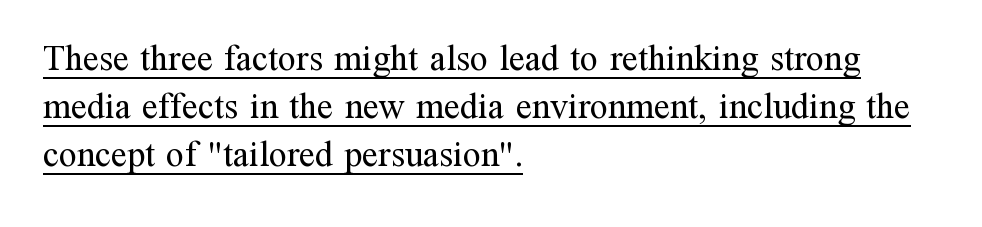
Bold? No — there's no thickening of the strokes. Is there much room between lines? A standard amount, neither cramped nor airy. The type is set solid horizontally, with unmodified tracking. A typesetter would call this proportional, since set widths differ per character. The lettering holds an erect, upright posture throughout.
